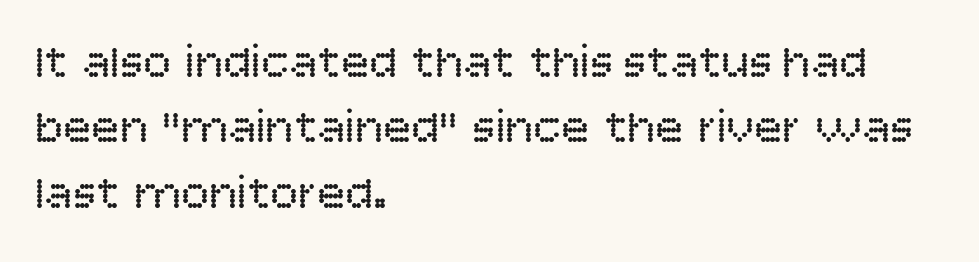
{"serif": "no", "italic": "no", "bold": "no", "weight": "regular", "width": "normal", "stroke_contrast": "low", "x_height": "large", "monospaced": "no", "underline": "no", "align": "left", "line_spacing": "normal", "line_spacing_ratio": 1.39, "letter_spacing": "normal", "letter_spacing_em": 0.0, "glyph_px": 47}
